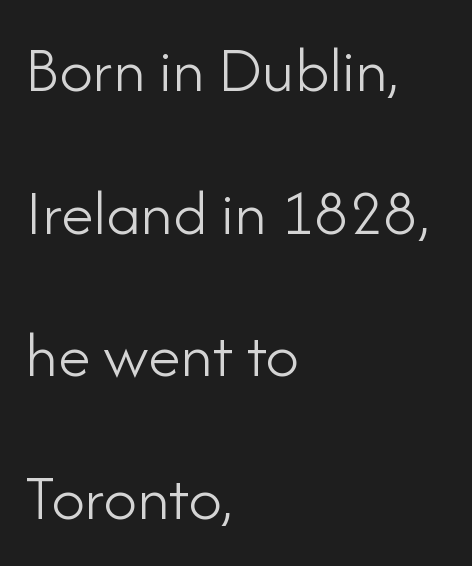
Q: Is the text bold? A: No.
Q: Is the text italic (slanted)? A: No, it is upright.
Q: Is the typeface a serif or a sans-serif typeface? A: Sans-serif.
Q: Is the text underlined? A: No.
Q: How is the paragraph aligned? A: Left-aligned.
Q: Is the spacing between letters normal or unusually wide? A: Normal.
Q: Is the spacing between lines tight, normal or loose? A: Loose.
Q: Width (condensed, normal, or wide)? A: Normal.
Q: Stroke contrast? A: Low.
Q: x-height? A: Small.
Q: Monospaced? A: No.
